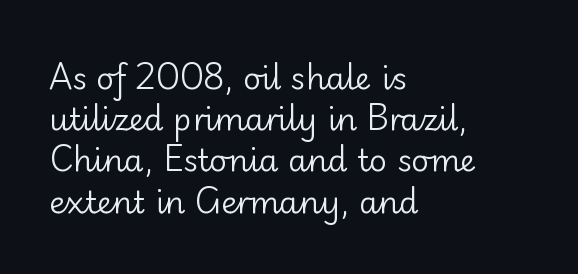
Notice how descenders clear the ascenders below comfortably — that's standard leading. The tracking reads as untouched default to a designer's eye. A roman cut, with each character standing at attention. Rule under the text: the space is simply empty.
